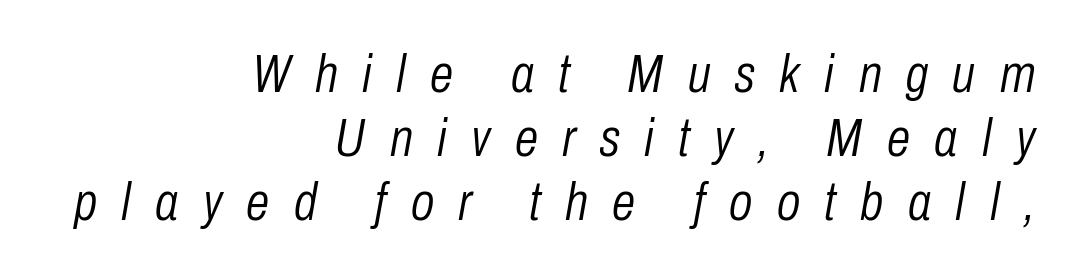
Plain, unruled lines of type. Each word looks stretched out because of the extra space between its letters. All the whitespace from short lines collects on the left. The font sits on the lighter half of the weight spectrum, regular included. This sample uses an oblique cut, with every glyph tilted off the vertical. Varying glyph widths throughout — classic text-font behaviour.
